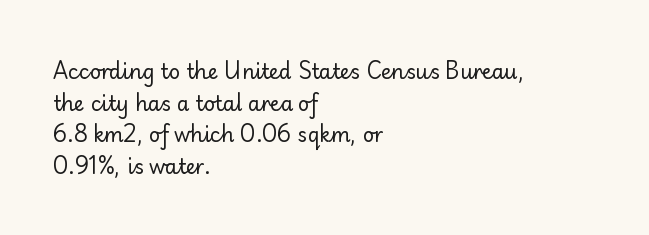
Teacher's note: observe the even left margin — that is flush-left alignment. The passage shown is not underscored anywhere. The rendering uses a moderate line-height, typical for paragraphs. Ascenders rise straight up at ninety degrees. Nobody touched the tracking dial on this one.
